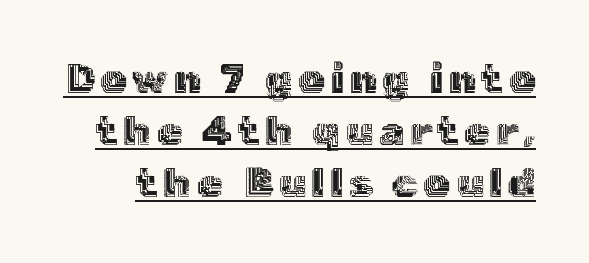
{"italic": "no", "width": "normal", "x_height": "medium", "monospaced": "no", "underline": "yes", "line_spacing": "normal", "line_spacing_ratio": 1.27, "glyph_px": 41}
